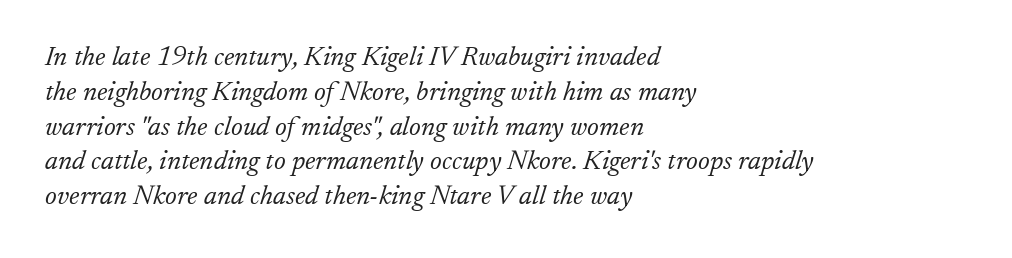
The area under the type is left untouched. The ragged edge is on the right, which tells us the setting is flush left. Weight: not bold — regular or lighter. Spacing between characters is what you'd get straight out of the box. The passage shown stacks its lines at a standard gap.
